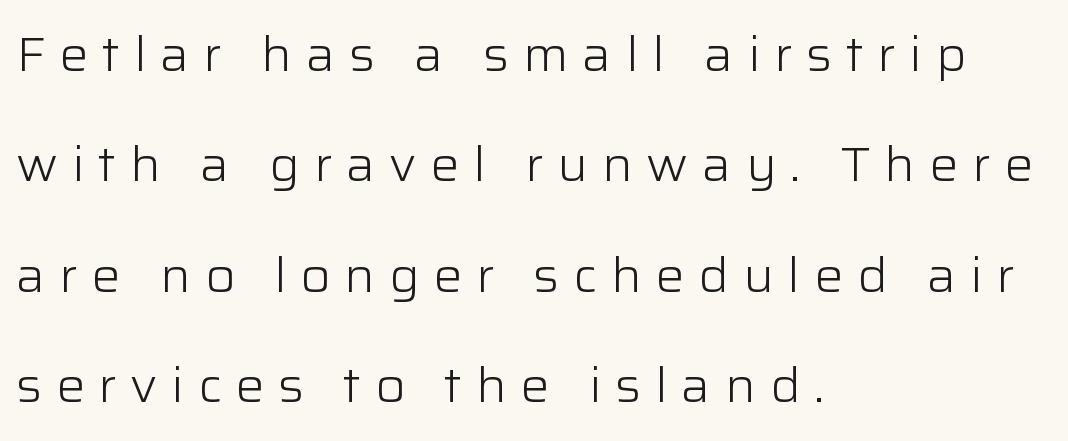
Q: Is the text bold? A: No.
Q: Is the text italic (slanted)? A: No, it is upright.
Q: Is the typeface a serif or a sans-serif typeface? A: Sans-serif.
Q: Is the text underlined? A: No.
Q: How is the paragraph aligned? A: Left-aligned.
Q: Is the spacing between letters normal or unusually wide? A: Unusually wide.
Q: Is the spacing between lines tight, normal or loose? A: Loose.
Q: Width (condensed, normal, or wide)? A: Normal.
Q: Stroke contrast? A: Low.
Q: x-height? A: Medium.
Q: Monospaced? A: No.
